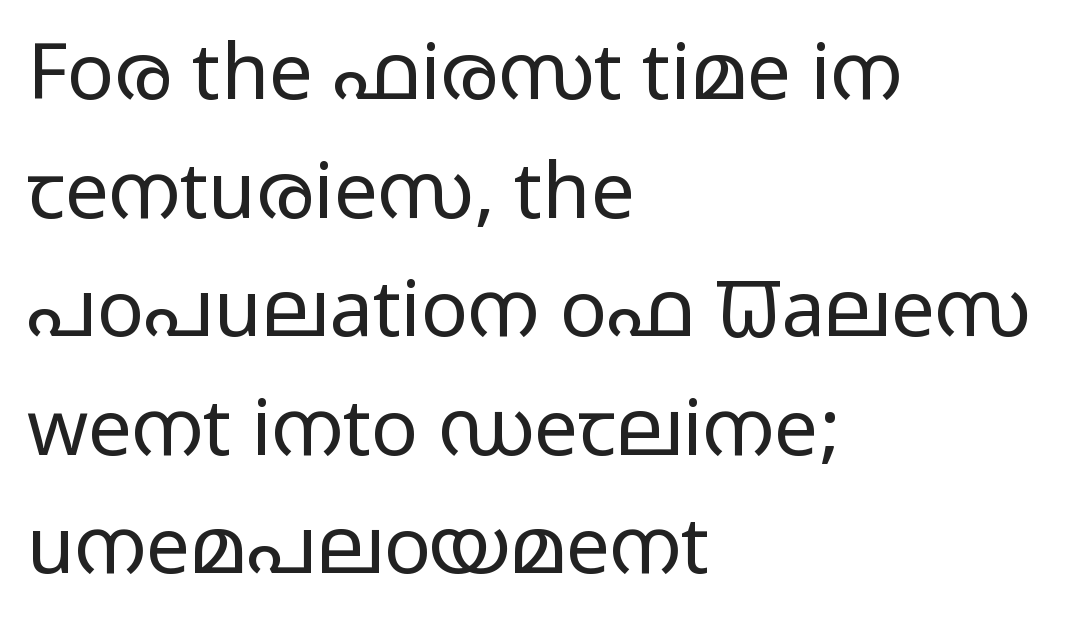
Q: Is the text bold? A: No.
Q: Is the text italic (slanted)? A: No, it is upright.
Q: Is the typeface a serif or a sans-serif typeface? A: Sans-serif.
Q: Is the text underlined? A: No.
Q: How is the paragraph aligned? A: Left-aligned.
Q: Is the spacing between letters normal or unusually wide? A: Normal.
Q: Is the spacing between lines tight, normal or loose? A: Normal.
Q: Width (condensed, normal, or wide)? A: Wide.
Q: Stroke contrast? A: Low.
Q: x-height? A: Medium.
Q: Monospaced? A: No.
